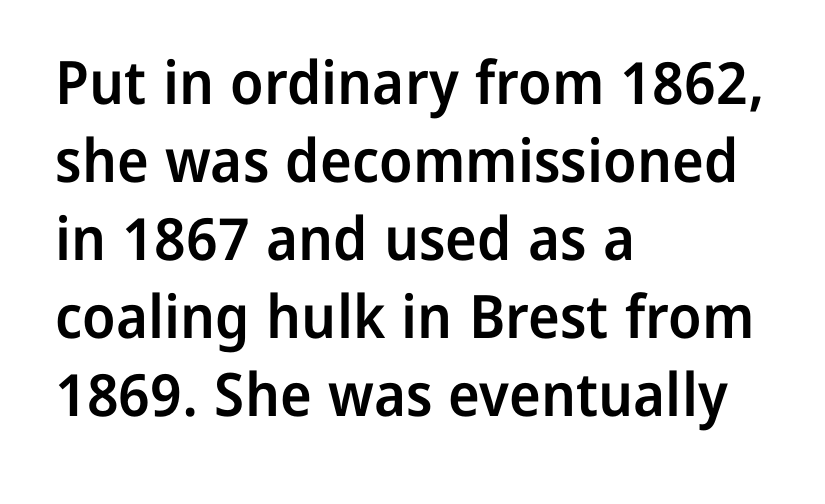
{"serif": "no", "italic": "no", "bold": "semi", "weight": "semibold", "width": "normal", "stroke_contrast": "low", "x_height": "medium", "monospaced": "no", "underline": "no", "align": "left", "line_spacing": "normal", "line_spacing_ratio": 1.3, "letter_spacing": "normal", "letter_spacing_em": 0.0, "glyph_px": 60}
